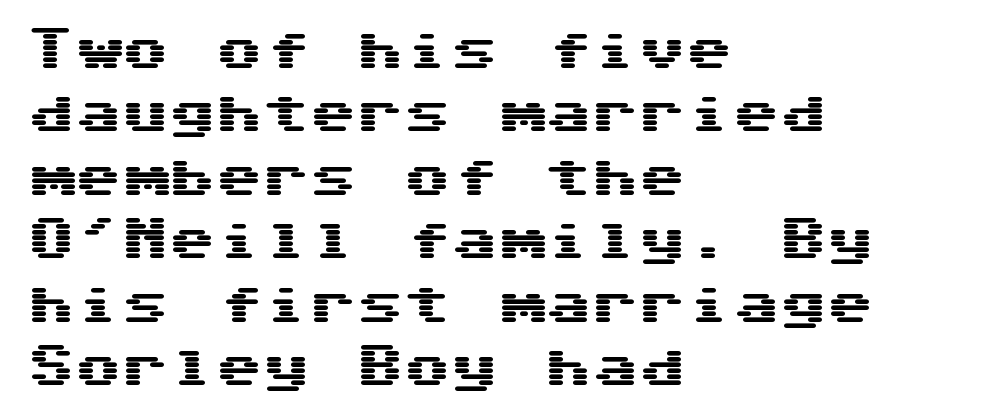
{"serif": "no", "italic": "no", "width": "wide", "stroke_contrast": "medium", "x_height": "medium", "underline": "no", "align": "left", "line_spacing": "normal", "line_spacing_ratio": 1.35, "letter_spacing": "normal", "letter_spacing_em": 0.0, "glyph_px": 47}
